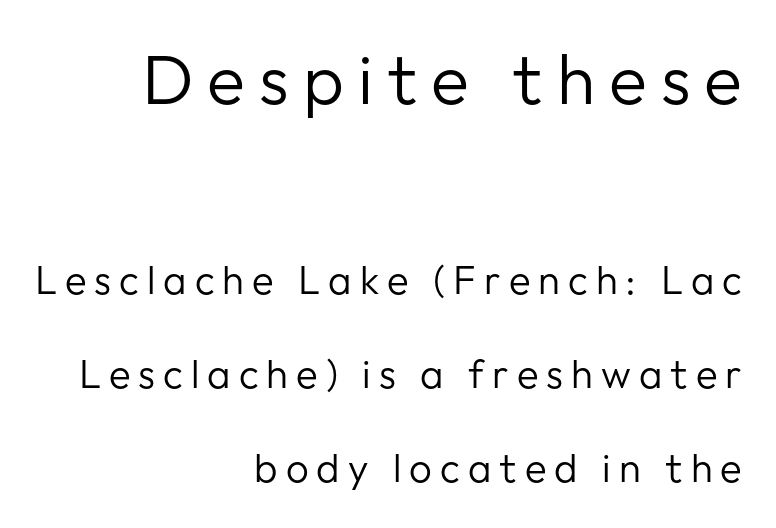
The image shows 70 px regular-weight sans-serif type, upright; set right-aligned, loose line spacing (2.35x), unusually wide letter spacing (+0.2 em), not underlined; the first (top) block is 1.75x larger; low stroke contrast and a medium x-height.
